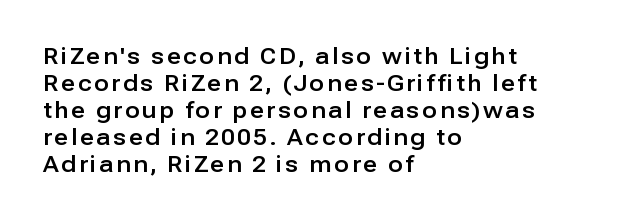
The image shows 22 px text type, upright; set left-aligned, line spacing 1.23x, not underlined.
